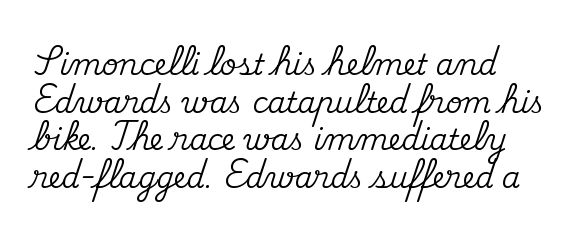
Q: Is the text italic (slanted)? A: Yes.
Q: Is the typeface a serif or a sans-serif typeface? A: Serif.
Q: Is the text underlined? A: No.
Q: How is the paragraph aligned? A: Left-aligned.
Q: Is the spacing between letters normal or unusually wide? A: Normal.
Q: Is the spacing between lines tight, normal or loose? A: Normal.
Q: Width (condensed, normal, or wide)? A: Normal.
Q: Stroke contrast? A: Medium.
Q: x-height? A: Small.
Q: Monospaced? A: No.
